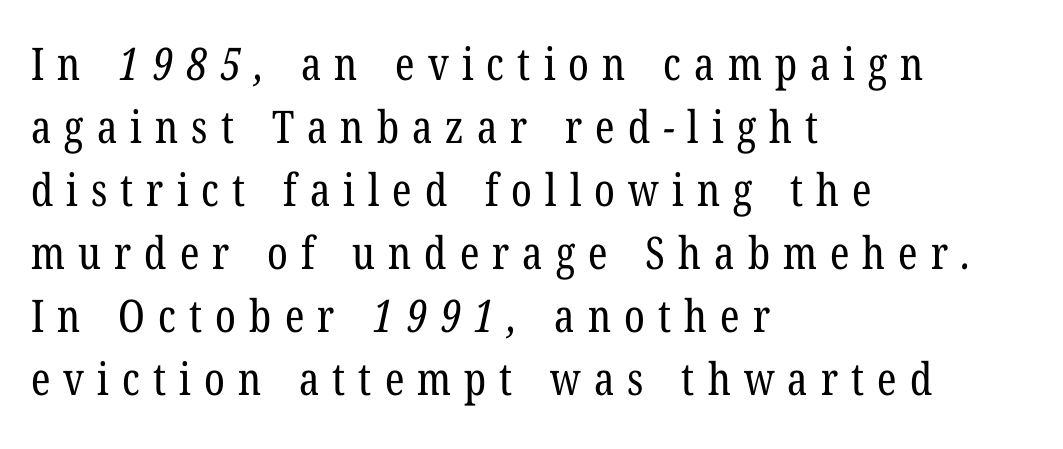
{"serif": "yes", "bold": "no", "weight": "regular", "width": "condensed", "stroke_contrast": "low", "x_height": "medium", "monospaced": "no", "underline": "no", "align": "left", "line_spacing": "normal", "line_spacing_ratio": 1.4, "letter_spacing": "wide", "letter_spacing_em": 0.29, "glyph_px": 45}
